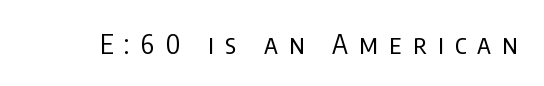
The axis of the letterforms is exactly vertical. Ink coverage per letter is moderate at most. Unmarked baselines from the first word to the last. Loose tracking; the words dissolve into strings of separated letters.
